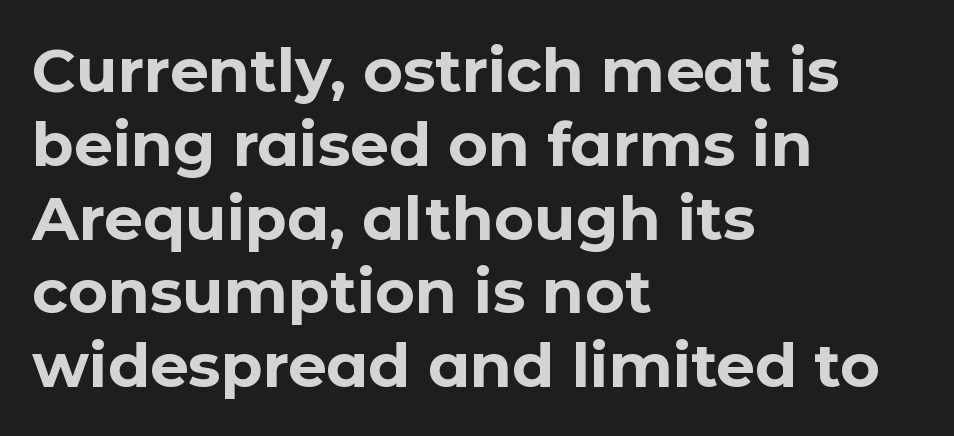
This rendering features lettering with no underline. You could call the tracking neutral — neither tight nor loose. It's the straight-up-and-down kind of type. Do the characters align in a grid? No, the font is proportional.
